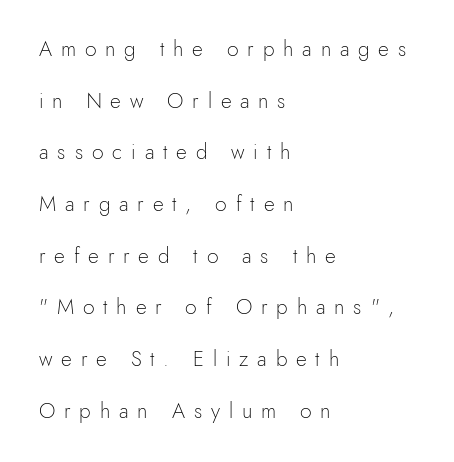
The image shows 21 px text type, upright; set left-aligned, loose line spacing (2.46x), unusually wide letter spacing (+0.42 em), not underlined.
